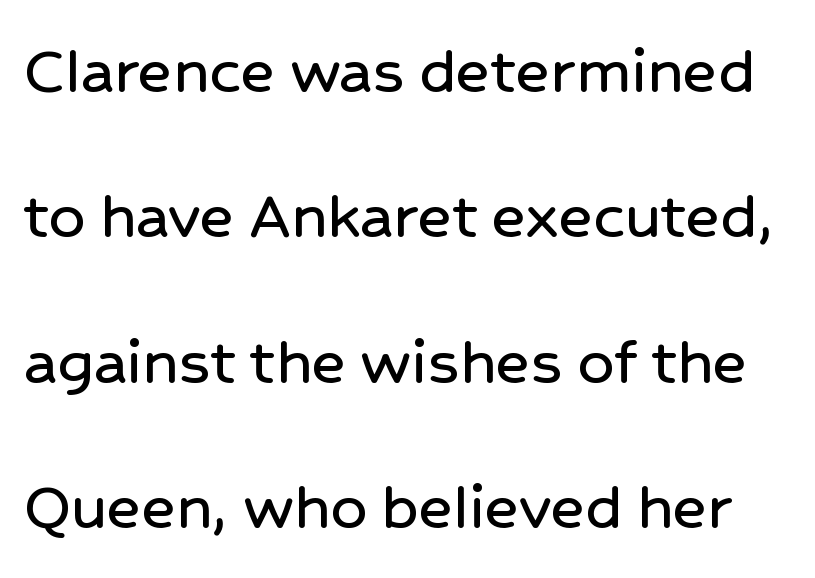
{"serif": "no", "italic": "no", "width": "normal", "stroke_contrast": "low", "x_height": "medium", "monospaced": "no", "underline": "no", "line_spacing": "loose", "line_spacing_ratio": 2.02, "letter_spacing": "normal", "letter_spacing_em": 0.0, "glyph_px": 72}
